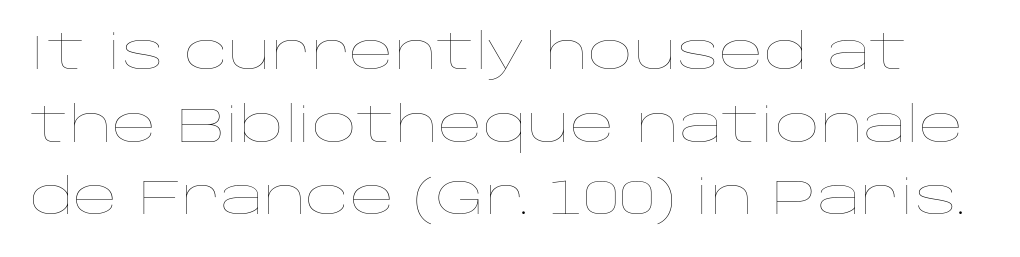
{"italic": "no", "bold": "no", "weight": "thin", "width": "wide", "stroke_contrast": "low", "x_height": "large", "monospaced": "no", "underline": "no", "line_spacing": "normal", "line_spacing_ratio": 1.48, "letter_spacing": "normal", "letter_spacing_em": 0.0, "glyph_px": 49}
